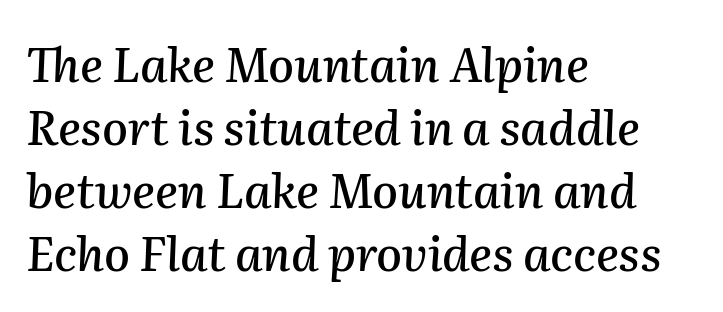
Q: Is the text italic (slanted)? A: Yes, it leans right by about 2 degrees.
Q: Is the text underlined? A: No.
Q: How is the paragraph aligned? A: Left-aligned.
Q: Is the spacing between letters normal or unusually wide? A: Normal.
Q: Is the spacing between lines tight, normal or loose? A: Normal.
Q: Width (condensed, normal, or wide)? A: Normal.
Q: Stroke contrast? A: Medium.
Q: x-height? A: Medium.
Q: Monospaced? A: No.
